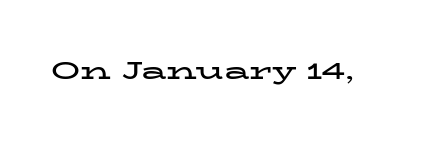
{"italic": "no", "bold": "yes", "underline": "no", "letter_spacing": "normal", "letter_spacing_em": 0.0, "glyph_px": 24}
